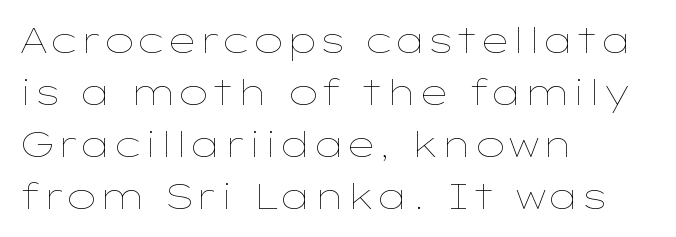
Q: Is the text bold? A: No.
Q: Is the text italic (slanted)? A: No, it is upright.
Q: Is the text underlined? A: No.
Q: How is the paragraph aligned? A: Left-aligned.
Q: Is the spacing between letters normal or unusually wide? A: Normal.
Q: Is the spacing between lines tight, normal or loose? A: Normal.
Q: Width (condensed, normal, or wide)? A: Wide.
Q: Stroke contrast? A: Low.
Q: x-height? A: Medium.
Q: Monospaced? A: No.
